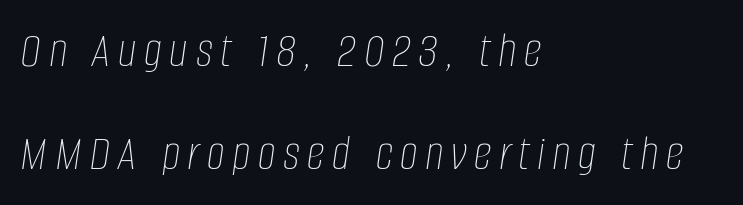
This sample uses an oblique cut, with every glyph tilted off the vertical. Spacing verdict: proportional, widths tailored to each character. Clear beneath every line of the passage. Leading is clearly above the norm, producing a sparse column.
